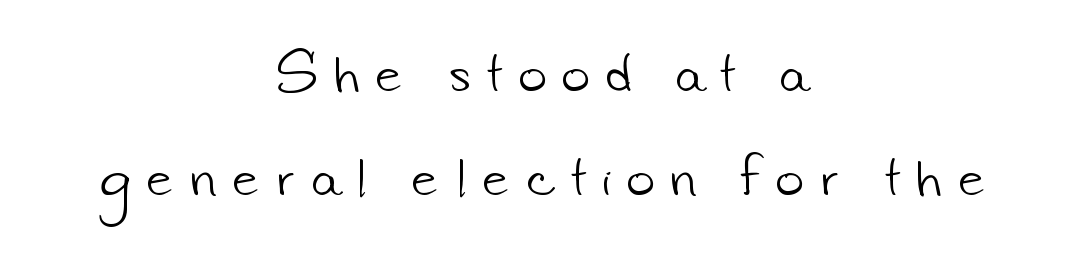
Weight: regular or lighter. What stands out about the letter spacing? Its width — letters are far apart. Is the block centered? Yes — each line is placed symmetrically about the middle. Check the space under the baseline: it is left empty. Do the characters align in a grid? No, the font is proportional.
